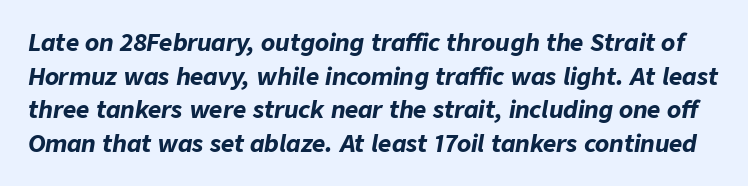
The image shows 23 px bold type, italic (leaning right); set normal line spacing (1.46x), normal letter spacing, not underlined.
